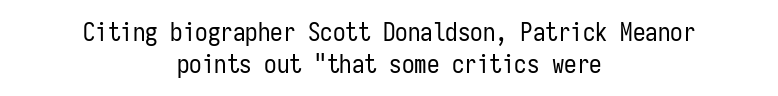
{"italic": "no", "bold": "no", "underline": "no", "align": "center", "line_spacing": "normal", "line_spacing_ratio": 1.27, "letter_spacing": "normal", "letter_spacing_em": 0.0, "glyph_px": 25}
